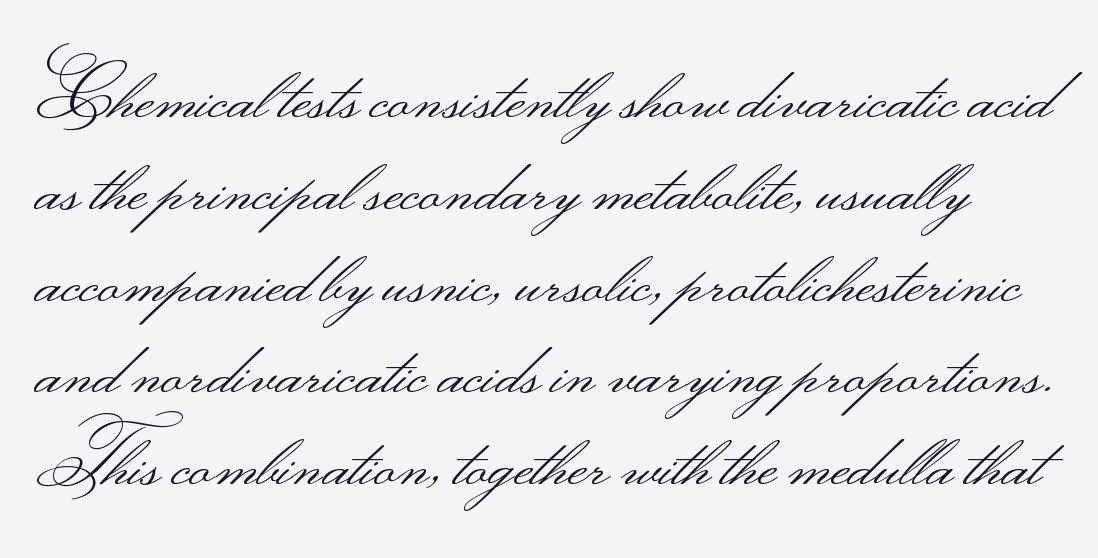
The letters look calm and open, with moderate or lighter stems. Letterform terminals end flat and unadorned throughout the passage. The rendering uses natural spacing where letterforms have individual widths. Students, note that the glyphs here touch the page at normal intervals. Nobody drew a line under any word here.
